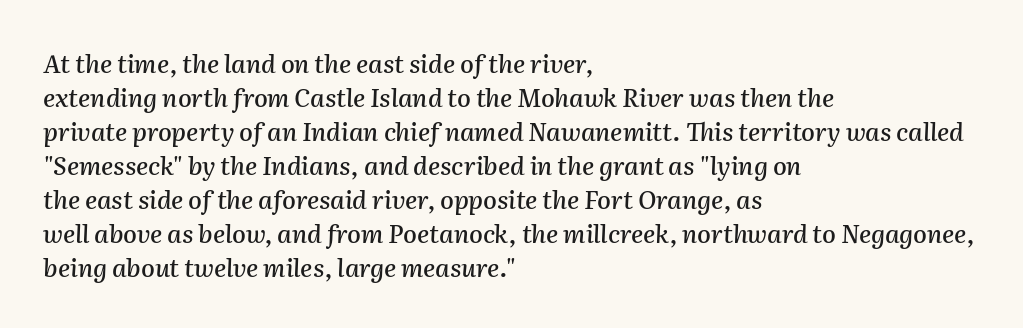
{"italic": "yes", "lean": "right", "slant_degrees": 2, "underline": "no", "align": "left", "line_spacing": "normal", "line_spacing_ratio": 1.36, "letter_spacing": "normal", "letter_spacing_em": 0.0, "glyph_px": 25}
